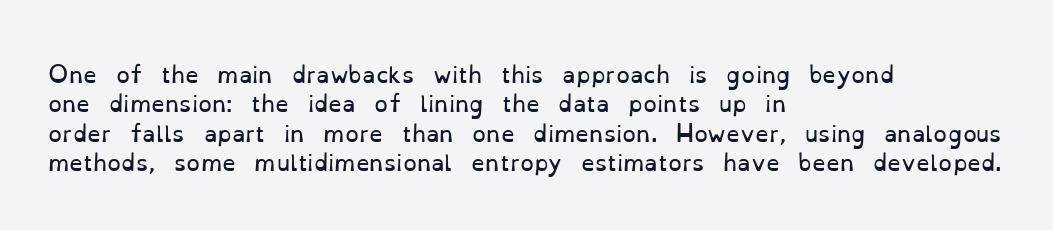
Q: Is the text bold? A: No.
Q: Is the text italic (slanted)? A: No, it is upright.
Q: Is the text underlined? A: No.
Q: How is the paragraph aligned? A: Left-aligned.
Q: Is the spacing between letters normal or unusually wide? A: Normal.
Q: Is the spacing between lines tight, normal or loose? A: Normal.
